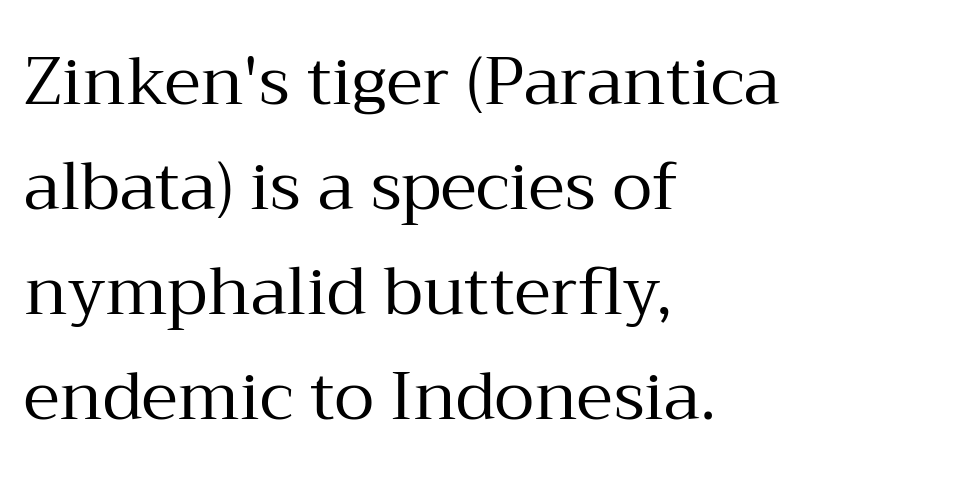
Q: Is the text bold? A: No.
Q: Is the text italic (slanted)? A: No, it is upright.
Q: Is the typeface a serif or a sans-serif typeface? A: Serif.
Q: Is the text underlined? A: No.
Q: How is the paragraph aligned? A: Left-aligned.
Q: Is the spacing between letters normal or unusually wide? A: Normal.
Q: Is the spacing between lines tight, normal or loose? A: Normal.
Q: Width (condensed, normal, or wide)? A: Normal.
Q: Stroke contrast? A: Medium.
Q: x-height? A: Medium.
Q: Monospaced? A: No.
